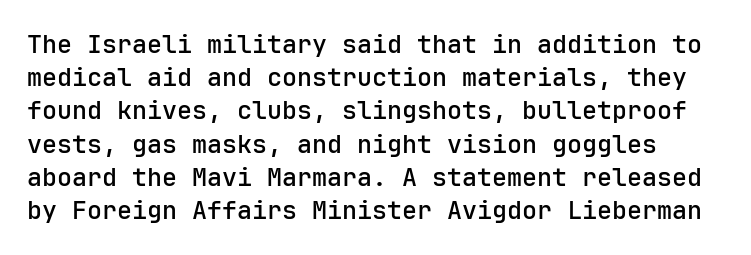
Is there much room between lines? A standard amount, neither cramped nor airy. Every character sits straight up, as roman type does. Plain, unruled lines of type. These words are printed semibold, heavier than regular yet not bold. The type is set solid horizontally, with unmodified tracking.
